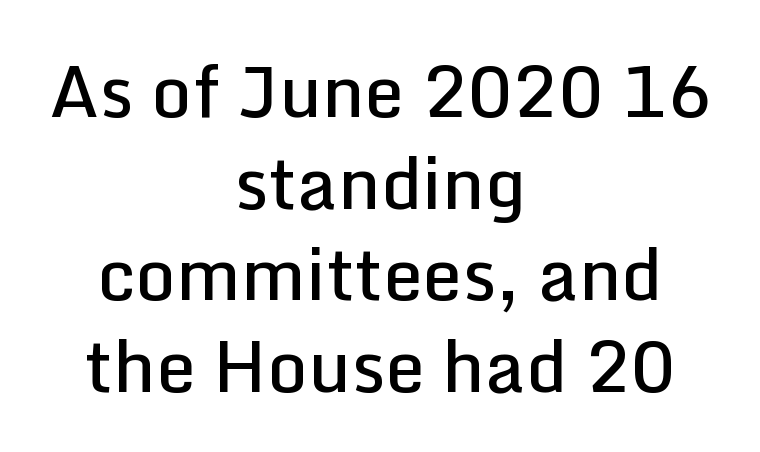
Q: Is the text bold? A: Semi-bold.
Q: Is the text italic (slanted)? A: No, it is upright.
Q: Is the typeface a serif or a sans-serif typeface? A: Sans-serif.
Q: Is the text underlined? A: No.
Q: How is the paragraph aligned? A: Centered.
Q: Is the spacing between letters normal or unusually wide? A: Normal.
Q: Is the spacing between lines tight, normal or loose? A: Normal.
Q: Width (condensed, normal, or wide)? A: Normal.
Q: Stroke contrast? A: Low.
Q: x-height? A: Medium.
Q: Monospaced? A: No.
